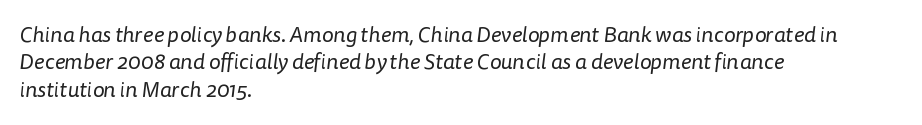
Students, note that the glyphs here touch the page at normal intervals. Honestly, the row spacing looks completely unremarkable. On a weight scale, this lands at 450 or below. Glance below the letters and you will spot only blank space.
